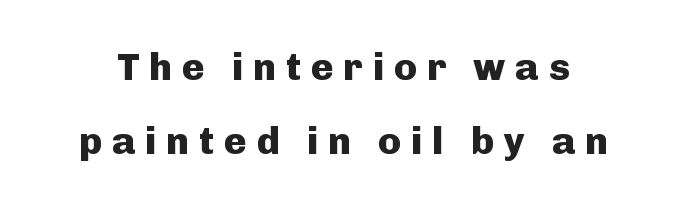
Note: no serifs on the glyphs. Summary of weight: heavy, a full bold. Spacing between characters has been opened up far beyond the box default. Vertical spacing — loose. Posture: straight, roman, zero tilt. A typesetter would call this proportional, since set widths differ per character.
